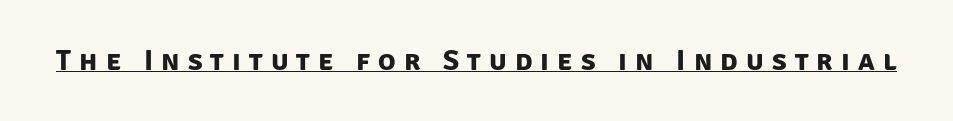
{"serif": "no", "bold": "yes", "weight": "bold", "width": "normal", "stroke_contrast": "low", "x_height": "large", "monospaced": "no", "underline": "yes", "letter_spacing": "wide", "letter_spacing_em": 0.28, "glyph_px": 29}
